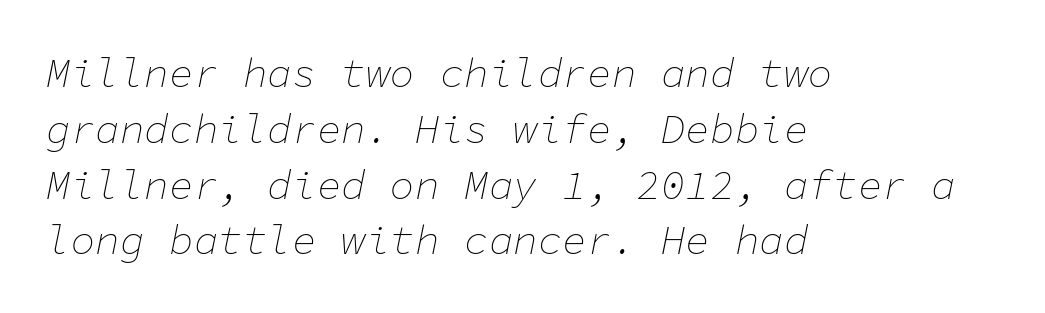
Q: Is the text bold? A: No.
Q: Is the text italic (slanted)? A: Yes, it leans right by about 11 degrees.
Q: Is the text underlined? A: No.
Q: How is the paragraph aligned? A: Left-aligned.
Q: Is the spacing between letters normal or unusually wide? A: Normal.
Q: Is the spacing between lines tight, normal or loose? A: Normal.
Q: Width (condensed, normal, or wide)? A: Normal.
Q: Stroke contrast? A: Low.
Q: x-height? A: Medium.
Q: Monospaced? A: Yes.
